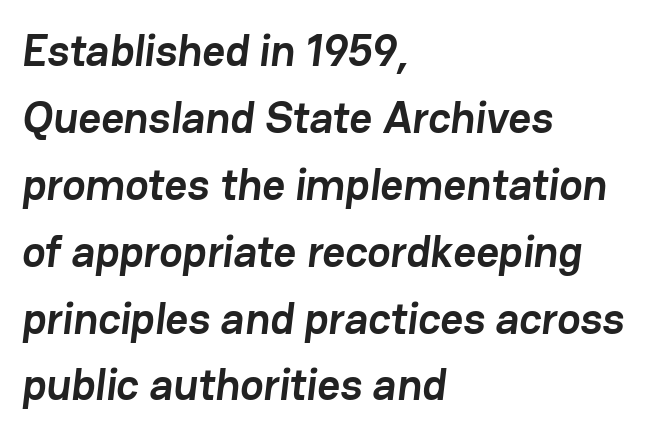
{"serif": "no", "bold": "yes", "weight": "semibold", "width": "normal", "stroke_contrast": "low", "x_height": "medium", "monospaced": "no", "underline": "no", "align": "left", "line_spacing": "normal", "line_spacing_ratio": 1.52, "letter_spacing": "normal", "letter_spacing_em": 0.0, "glyph_px": 44}
